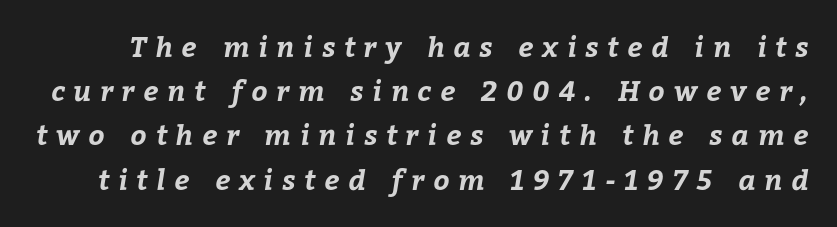
The image shows 28 px bold type; set normal line spacing (1.58x), unusually wide letter spacing (+0.32 em), not underlined; low stroke contrast and a medium x-height.
